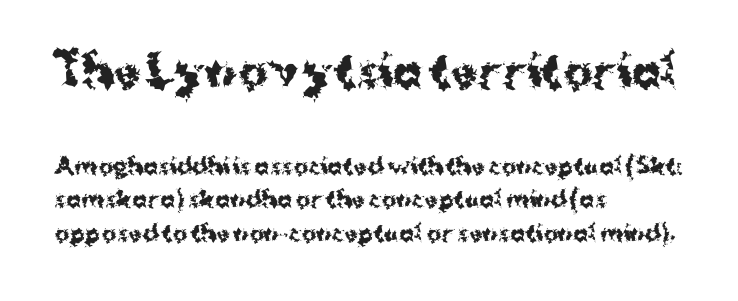
Q: Is the text bold? A: Yes.
Q: Is the text italic (slanted)? A: No, it is upright.
Q: Is the typeface a serif or a sans-serif typeface? A: Sans-serif.
Q: Is the text underlined? A: No.
Q: How is the paragraph aligned? A: Left-aligned.
Q: Is the spacing between letters normal or unusually wide? A: Normal.
Q: Is the spacing between lines tight, normal or loose? A: Normal.
Q: Which block of text is set in a larger size, the first (top) or the second (bottom)? A: The first (top) one.
Q: Width (condensed, normal, or wide)? A: Normal.
Q: Stroke contrast? A: Medium.
Q: x-height? A: Medium.
Q: Monospaced? A: No.
